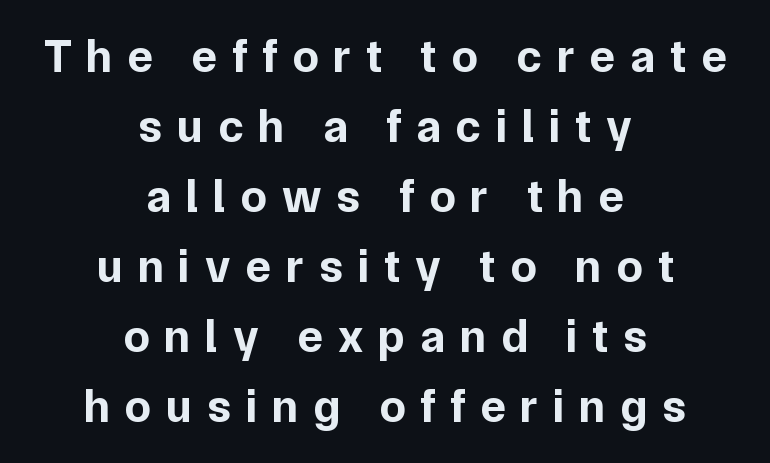
{"serif": "no", "italic": "no", "bold": "yes", "weight": "bold", "width": "normal", "stroke_contrast": "low", "x_height": "medium", "monospaced": "no", "underline": "no", "align": "center", "line_spacing": "normal", "line_spacing_ratio": 1.49, "letter_spacing": "wide", "letter_spacing_em": 0.32, "glyph_px": 47}
